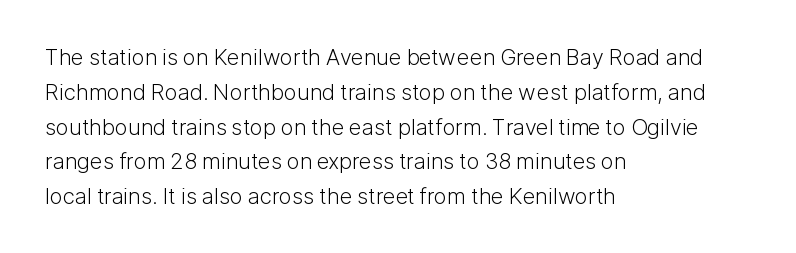
Q: Is the text bold? A: No.
Q: Is the text italic (slanted)? A: No, it is upright.
Q: Is the text underlined? A: No.
Q: How is the paragraph aligned? A: Left-aligned.
Q: Is the spacing between letters normal or unusually wide? A: Normal.
Q: Is the spacing between lines tight, normal or loose? A: Normal.
